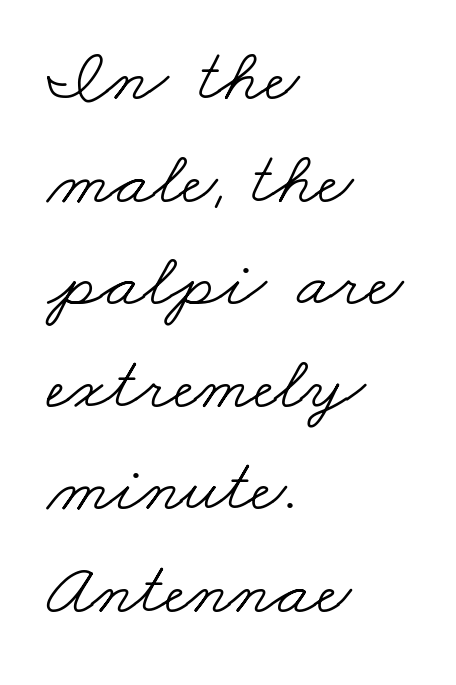
Q: Is the text bold? A: No.
Q: Is the typeface a serif or a sans-serif typeface? A: Serif.
Q: Is the text underlined? A: No.
Q: How is the paragraph aligned? A: Left-aligned.
Q: Is the spacing between letters normal or unusually wide? A: Normal.
Q: Is the spacing between lines tight, normal or loose? A: Normal.
Q: Width (condensed, normal, or wide)? A: Wide.
Q: Stroke contrast? A: Low.
Q: x-height? A: Small.
Q: Monospaced? A: No.
